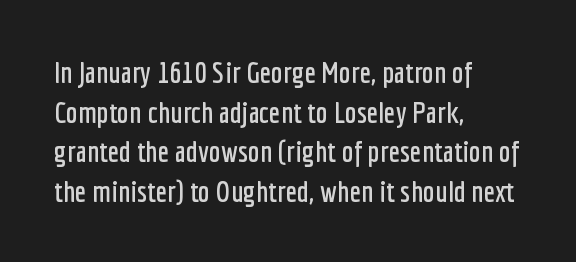
Q: Is the text italic (slanted)? A: No, it is upright.
Q: Is the typeface a serif or a sans-serif typeface? A: Sans-serif.
Q: Is the text underlined? A: No.
Q: How is the paragraph aligned? A: Left-aligned.
Q: Is the spacing between letters normal or unusually wide? A: Normal.
Q: Is the spacing between lines tight, normal or loose? A: Normal.
Q: Width (condensed, normal, or wide)? A: Condensed.
Q: Stroke contrast? A: Low.
Q: x-height? A: Medium.
Q: Monospaced? A: No.
